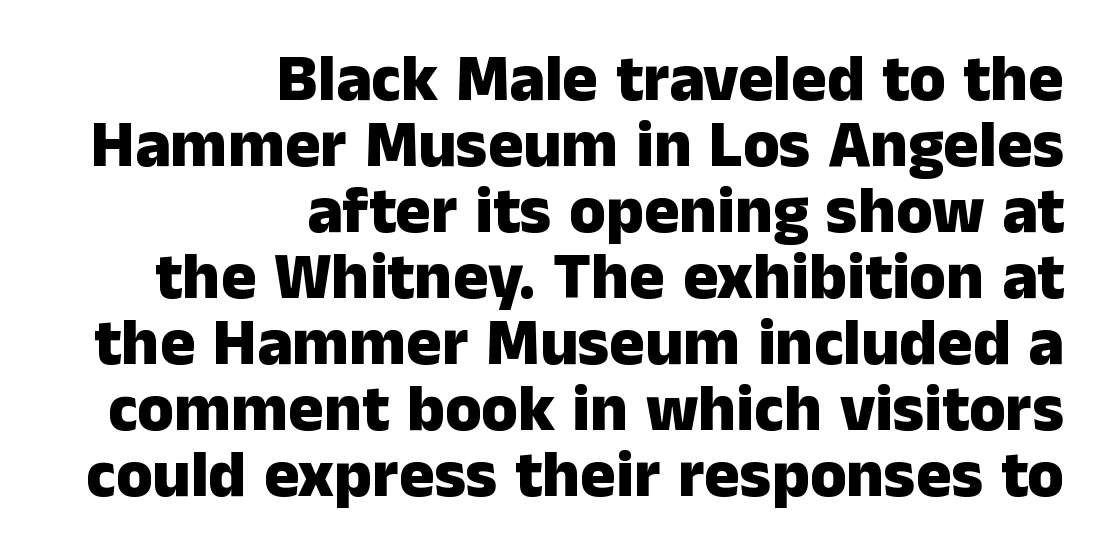
{"serif": "no", "italic": "no", "bold": "yes", "weight": "heavy", "width": "normal", "stroke_contrast": "low", "x_height": "medium", "monospaced": "no", "underline": "no", "align": "right", "line_spacing": "tight", "line_spacing_ratio": 1.0, "letter_spacing": "normal", "letter_spacing_em": 0.0, "glyph_px": 66}
